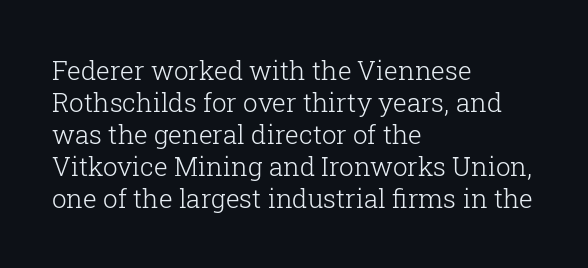
The image shows 26 px text type, upright; set left-aligned, line spacing 1.23x, normal letter spacing, not underlined.
